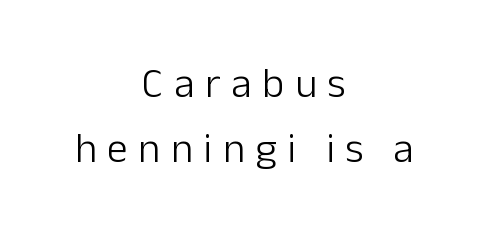
{"serif": "no", "italic": "no", "bold": "no", "weight": "light", "width": "normal", "stroke_contrast": "low", "x_height": "medium", "monospaced": "no", "underline": "no", "align": "center", "line_spacing": "normal", "line_spacing_ratio": 1.54, "letter_spacing": "wide", "letter_spacing_em": 0.25, "glyph_px": 42}
